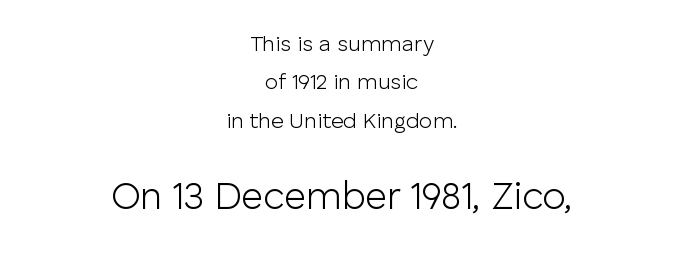
{"serif": "no", "italic": "no", "bold": "no", "weight": "light", "width": "normal", "stroke_contrast": "low", "x_height": "medium", "monospaced": "no", "underline": "no", "align": "center", "line_spacing_ratio": 1.75, "letter_spacing": "normal", "letter_spacing_em": 0.0, "larger_block": "second", "size_ratio": 1.73, "glyph_px": 38}
